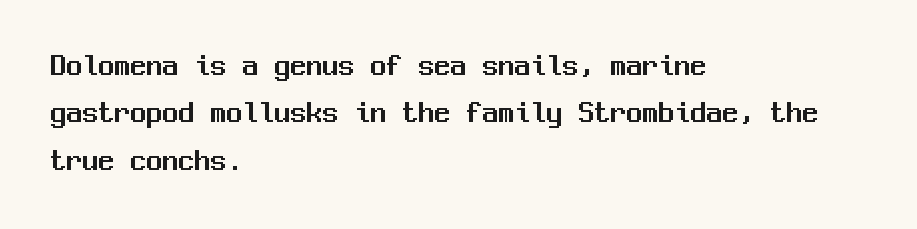
Q: Is the text italic (slanted)? A: No, it is upright.
Q: Is the typeface a serif or a sans-serif typeface? A: Sans-serif.
Q: Is the text underlined? A: No.
Q: How is the paragraph aligned? A: Left-aligned.
Q: Is the spacing between letters normal or unusually wide? A: Normal.
Q: Is the spacing between lines tight, normal or loose? A: Normal.
Q: Width (condensed, normal, or wide)? A: Normal.
Q: Stroke contrast? A: Medium.
Q: x-height? A: Medium.
Q: Monospaced? A: Yes.
